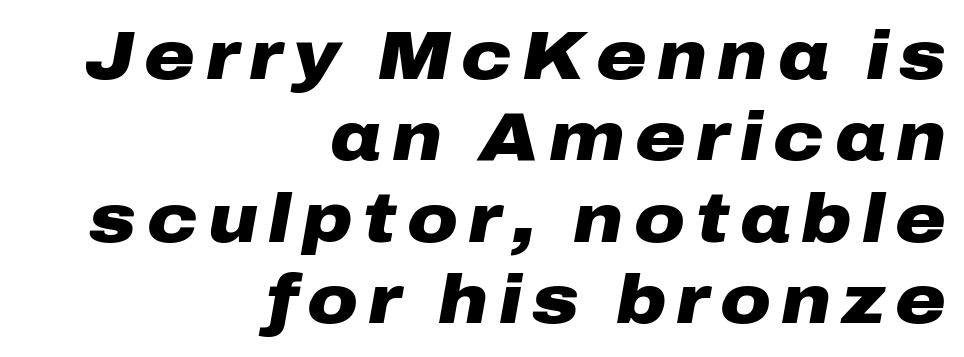
Each glyph is drawn with heavy, bold strokes. The specimen omits any rule beneath the text block's lines. This sample is right-justified, so line beginnings fall wherever the words allow. A typesetter would call this proportional, since set widths differ per character. Slanted lettering throughout.
